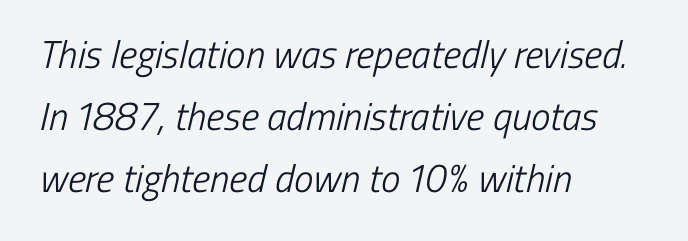
Q: Is the text bold? A: No.
Q: Is the typeface a serif or a sans-serif typeface? A: Sans-serif.
Q: Is the text underlined? A: No.
Q: How is the paragraph aligned? A: Left-aligned.
Q: Is the spacing between letters normal or unusually wide? A: Normal.
Q: Is the spacing between lines tight, normal or loose? A: Normal.
Q: Width (condensed, normal, or wide)? A: Condensed.
Q: Stroke contrast? A: Low.
Q: x-height? A: Medium.
Q: Monospaced? A: No.
